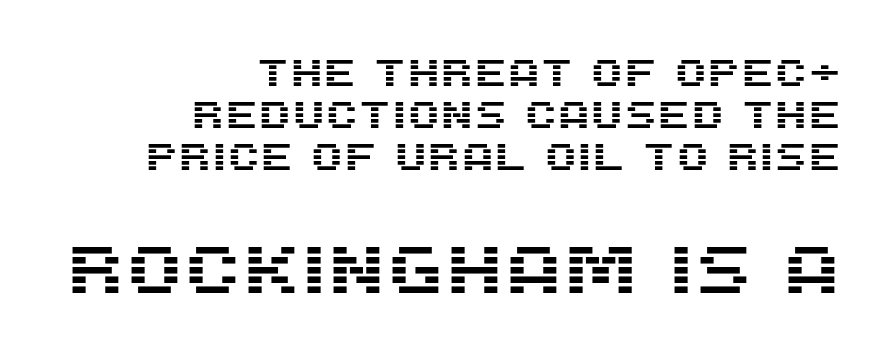
The image shows 67 px sans-serif type, upright; set right-aligned, tight line spacing (1.11x), normal letter spacing, not underlined; the second (bottom) block is 1.76x larger; medium stroke contrast and a large x-height.
